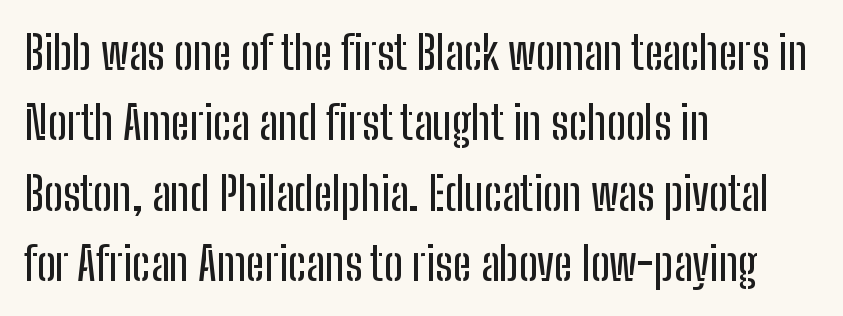
{"serif": "no", "italic": "no", "width": "condensed", "stroke_contrast": "low", "x_height": "medium", "monospaced": "no", "underline": "no", "align": "left", "line_spacing": "normal", "line_spacing_ratio": 1.53, "letter_spacing": "normal", "letter_spacing_em": 0.0, "glyph_px": 46}
